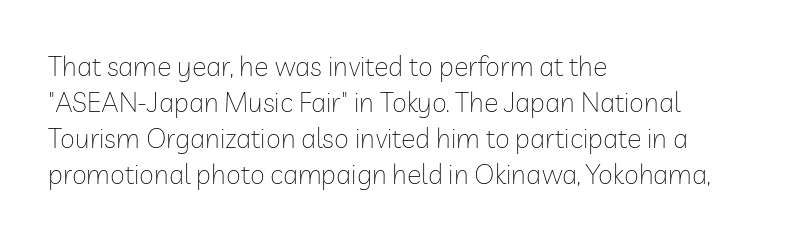
The image shows 27 px text type, upright; set left-aligned, normal line spacing (1.33x), normal letter spacing, not underlined.
